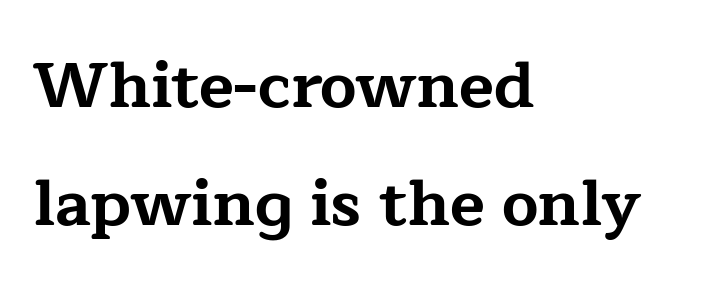
The image shows 64 px bold, wide serif type, upright; set left-aligned, line spacing 1.84x, normal letter spacing, not underlined; low stroke contrast and a medium x-height.
